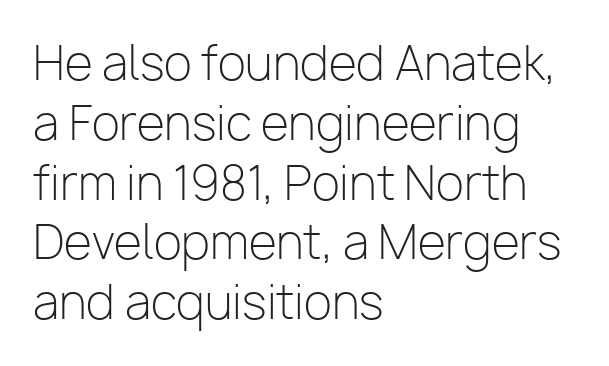
The image shows 46 px light sans-serif type, upright; set left-aligned, normal line spacing (1.3x), normal letter spacing, not underlined; low stroke contrast and a medium x-height.
